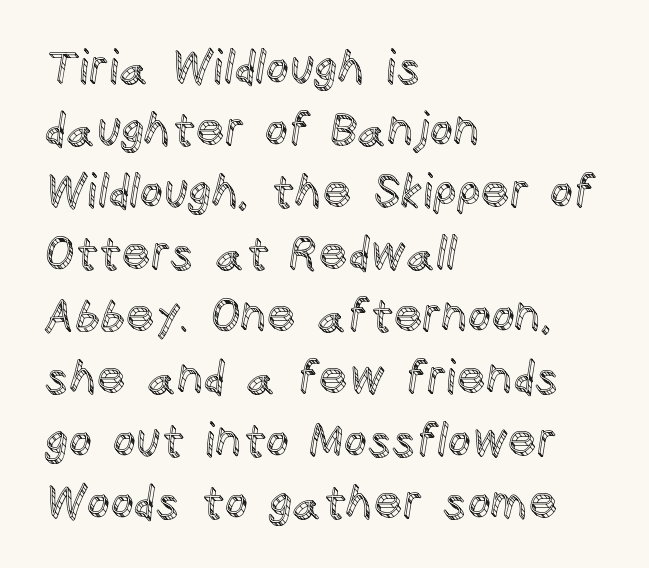
The image shows 46 px text type; set left-aligned, normal line spacing (1.35x), normal letter spacing, not underlined; a large x-height.
